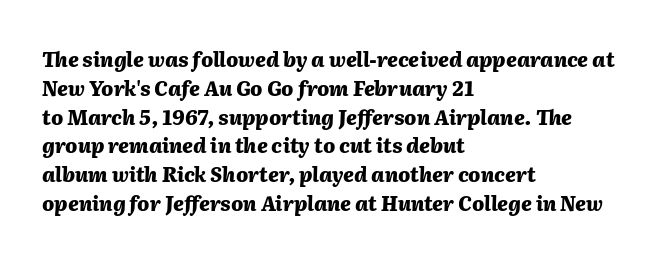
Nobody drew a line under any word here. In terms of posture, this sample is oblique. Plenty of ink on the page — the face is bold. Rows of type keep a routine distance in the vertical direction.
